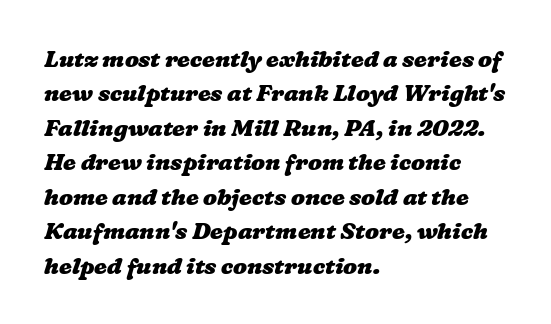
The area under the type is left untouched. Line starts are locked; line ends wander. Regarding leading, the lines here are spaced in the standard way. Heavy, bold letterforms.
